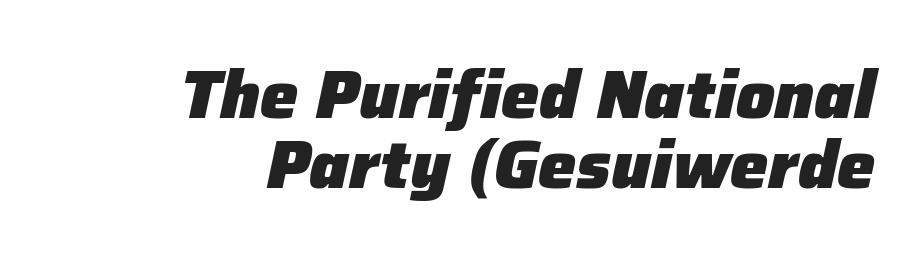
Q: Is the text bold? A: Yes.
Q: Is the text italic (slanted)? A: Yes, it leans right by about 12 degrees.
Q: Is the text underlined? A: No.
Q: How is the paragraph aligned? A: Right-aligned.
Q: Is the spacing between letters normal or unusually wide? A: Normal.
Q: Is the spacing between lines tight, normal or loose? A: Tight.
Q: Width (condensed, normal, or wide)? A: Normal.
Q: Stroke contrast? A: Low.
Q: x-height? A: Medium.
Q: Monospaced? A: No.
